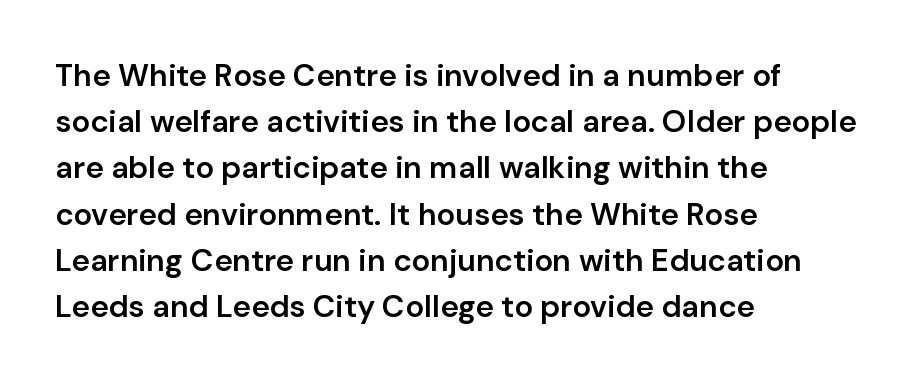
{"serif": "no", "italic": "no", "bold": "semi", "weight": "semibold", "width": "normal", "stroke_contrast": "low", "x_height": "medium", "monospaced": "no", "underline": "no", "align": "left", "line_spacing": "normal", "line_spacing_ratio": 1.49, "letter_spacing": "normal", "letter_spacing_em": 0.0, "glyph_px": 31}
